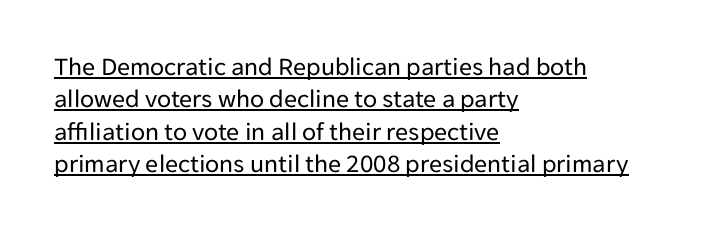
Q: Is the text bold? A: No.
Q: Is the text italic (slanted)? A: No, it is upright.
Q: Is the text underlined? A: Yes.
Q: How is the paragraph aligned? A: Left-aligned.
Q: Is the spacing between letters normal or unusually wide? A: Normal.
Q: Is the spacing between lines tight, normal or loose? A: Normal.
